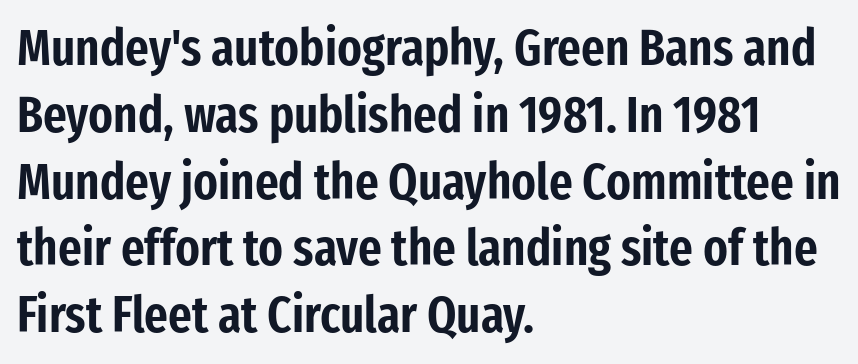
The image shows 51 px condensed sans-serif type, upright; set left-aligned, normal line spacing (1.31x), normal letter spacing, not underlined; low stroke contrast and a medium x-height.
